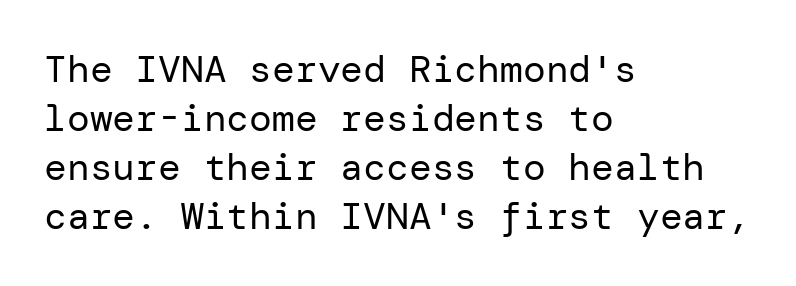
Q: Is the text bold? A: No.
Q: Is the text italic (slanted)? A: No, it is upright.
Q: Is the typeface a serif or a sans-serif typeface? A: Sans-serif.
Q: Is the text underlined? A: No.
Q: How is the paragraph aligned? A: Left-aligned.
Q: Is the spacing between letters normal or unusually wide? A: Normal.
Q: Is the spacing between lines tight, normal or loose? A: Normal.
Q: Width (condensed, normal, or wide)? A: Normal.
Q: Stroke contrast? A: Low.
Q: x-height? A: Medium.
